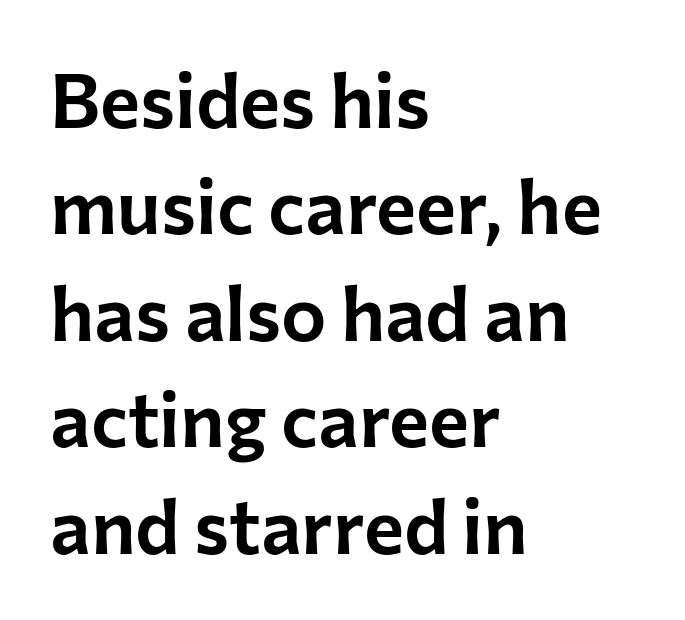
Q: Is the text italic (slanted)? A: No, it is upright.
Q: Is the typeface a serif or a sans-serif typeface? A: Sans-serif.
Q: Is the text underlined? A: No.
Q: How is the paragraph aligned? A: Left-aligned.
Q: Is the spacing between letters normal or unusually wide? A: Normal.
Q: Is the spacing between lines tight, normal or loose? A: Normal.
Q: Width (condensed, normal, or wide)? A: Normal.
Q: Stroke contrast? A: Low.
Q: x-height? A: Medium.
Q: Monospaced? A: No.
